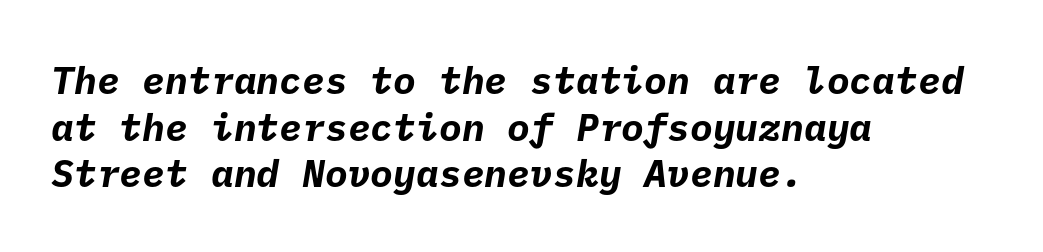
{"serif": "no", "bold": "yes", "weight": "bold", "width": "normal", "stroke_contrast": "low", "x_height": "medium", "underline": "no", "align": "left", "line_spacing_ratio": 1.23, "letter_spacing": "normal", "letter_spacing_em": 0.0, "glyph_px": 38}
